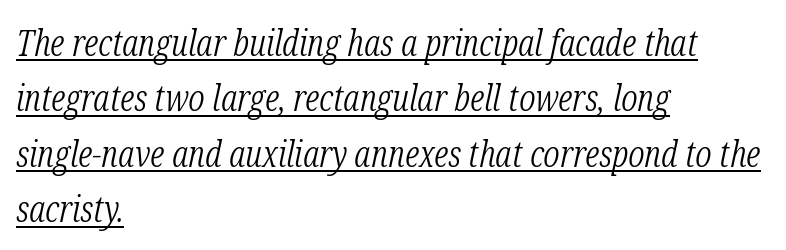
The image shows 37 px light, condensed serif type, italic (leaning right); set left-aligned, normal line spacing (1.5x), normal letter spacing, underlined; low stroke contrast and a medium x-height.
